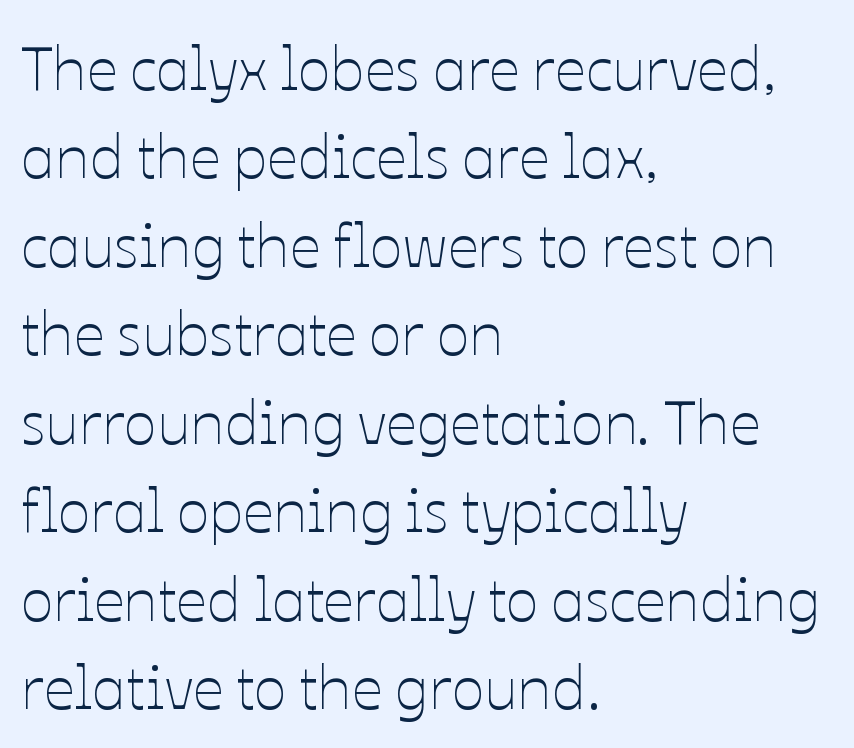
Q: Is the text bold? A: No.
Q: Is the text italic (slanted)? A: No, it is upright.
Q: Is the text underlined? A: No.
Q: How is the paragraph aligned? A: Left-aligned.
Q: Is the spacing between letters normal or unusually wide? A: Normal.
Q: Is the spacing between lines tight, normal or loose? A: Normal.
Q: Width (condensed, normal, or wide)? A: Normal.
Q: Stroke contrast? A: Low.
Q: x-height? A: Medium.
Q: Monospaced? A: No.
